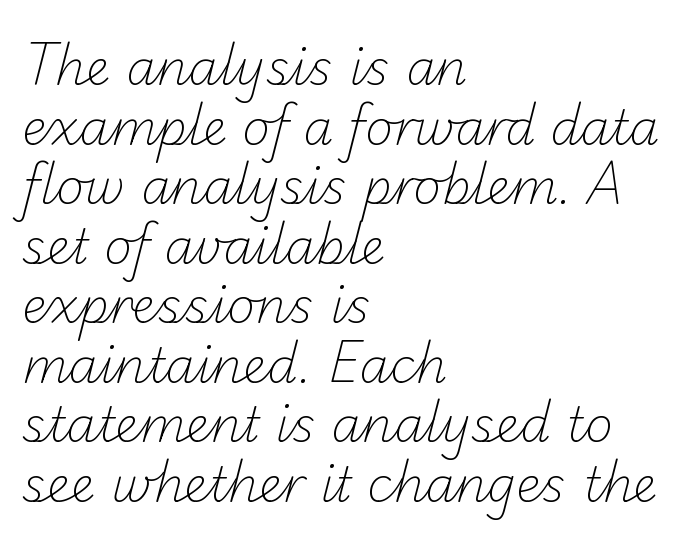
The image shows 48 px light sans-serif type; set left-aligned, line spacing 1.24x, normal letter spacing, not underlined; low stroke contrast and a small x-height.
